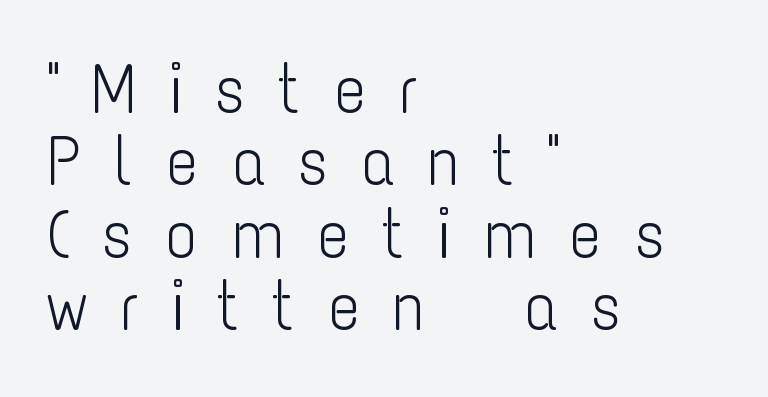
The image shows 69 px light, condensed sans-serif type, upright; set left-aligned, tight line spacing (1.05x), unusually wide letter spacing (+0.46 em), not underlined; low stroke contrast and a medium x-height.
